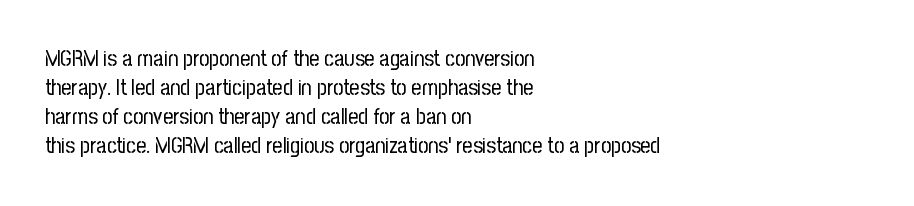
Q: Is the text bold? A: No.
Q: Is the text italic (slanted)? A: No, it is upright.
Q: Is the text underlined? A: No.
Q: How is the paragraph aligned? A: Left-aligned.
Q: Is the spacing between letters normal or unusually wide? A: Normal.
Q: Is the spacing between lines tight, normal or loose? A: Normal.
